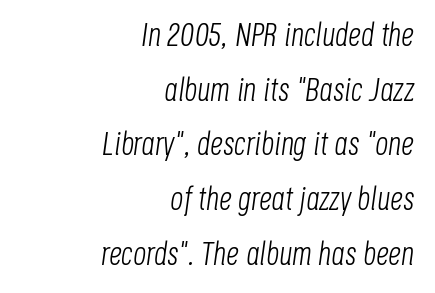
A quiet, ordinary-to-light weight characterises the typeface. The rag falls on the left side of this text block. What stands out about the letter spacing? Nothing — it is the standard amount. Check under the words: just untouched page.
